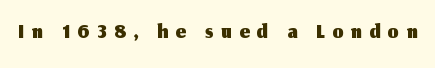
Q: Is the text italic (slanted)? A: No, it is upright.
Q: Is the typeface a serif or a sans-serif typeface? A: Sans-serif.
Q: Is the text underlined? A: No.
Q: Is the spacing between letters normal or unusually wide? A: Unusually wide.
Q: Width (condensed, normal, or wide)? A: Normal.
Q: Stroke contrast? A: Medium.
Q: x-height? A: Medium.
Q: Monospaced? A: No.
